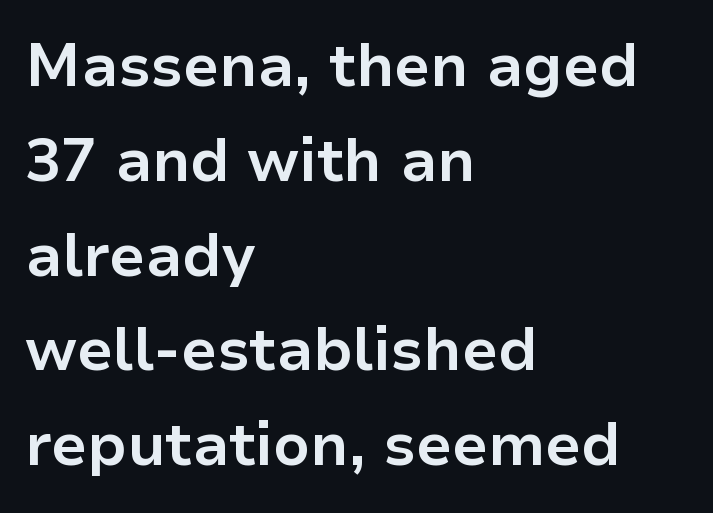
Short note: letters normally spaced. These lines sit exactly where default settings would place them. This is the regular roman posture of the typeface. The face used here is proportionally spaced, like ordinary book or web type. Nope, no serifs anywhere on these letters.
